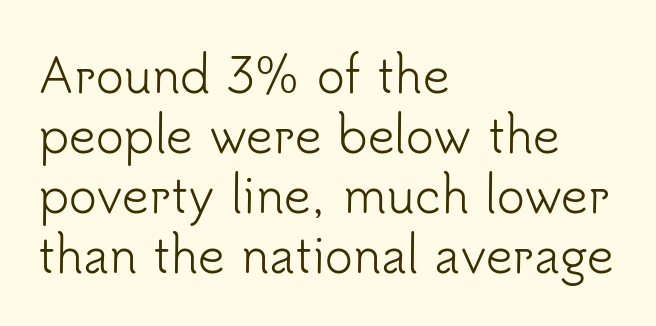
Q: Is the text bold? A: No.
Q: Is the text italic (slanted)? A: No, it is upright.
Q: Is the typeface a serif or a sans-serif typeface? A: Sans-serif.
Q: Is the text underlined? A: No.
Q: How is the paragraph aligned? A: Left-aligned.
Q: Is the spacing between letters normal or unusually wide? A: Normal.
Q: Is the spacing between lines tight, normal or loose? A: Normal.
Q: Width (condensed, normal, or wide)? A: Normal.
Q: Stroke contrast? A: Low.
Q: x-height? A: Small.
Q: Monospaced? A: No.
